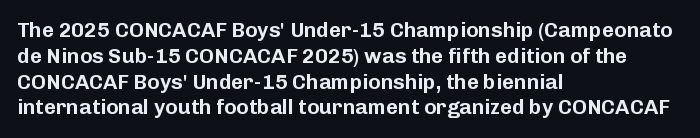
The image shows 21 px text type, upright; set left-aligned, line spacing 1.23x, normal letter spacing, not underlined.
